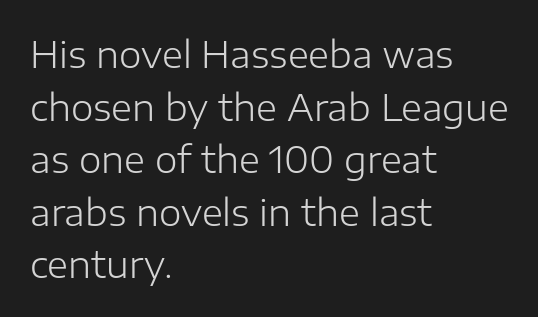
Nope, not italic — everything's standing straight. Spacing between characters is what you'd get straight out of the box. Spacing verdict: proportional, widths tailored to each character. Rows of type keep a routine distance in the vertical direction.
